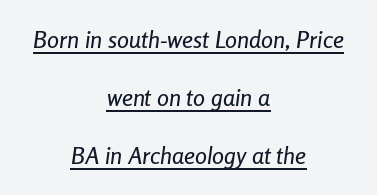
Teacher's note: observe the equal gaps on both sides — that is centered alignment. Quick note: interline space is abundant. This rendering leaves character spacing at its baseline value. If you drew a line through each stem, it would be angled. A continuous stroke trails under the words, as in a hyperlink.
